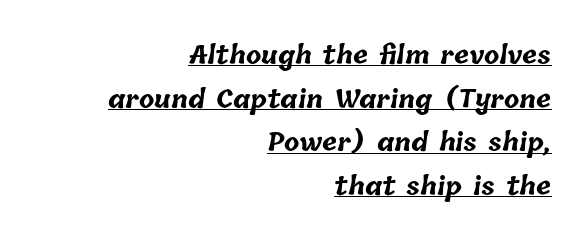
Q: Is the text bold? A: Yes.
Q: Is the text underlined? A: Yes.
Q: How is the paragraph aligned? A: Right-aligned.
Q: Is the spacing between letters normal or unusually wide? A: Normal.
